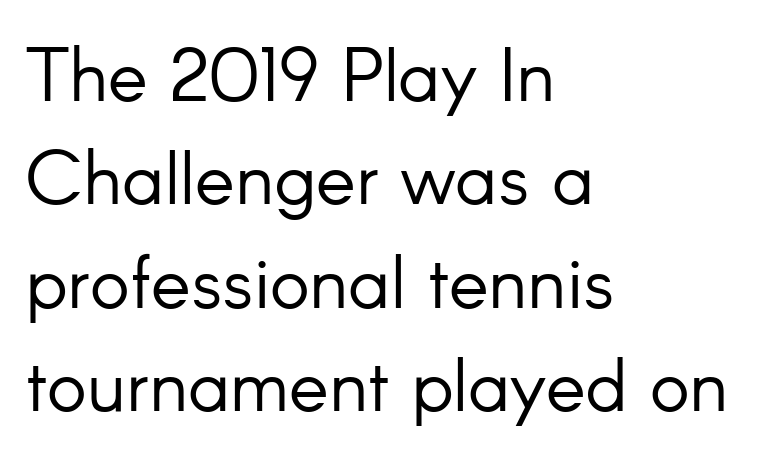
Each stroke keeps to a modest, everyday thickness or less. Here the designer chose a conventional face with non-uniform glyph widths. Short and long lines alike share a common starting point at left. A sans-serif font was chosen for this passage. The block of text has a typical density, with ordinary space between rows.
